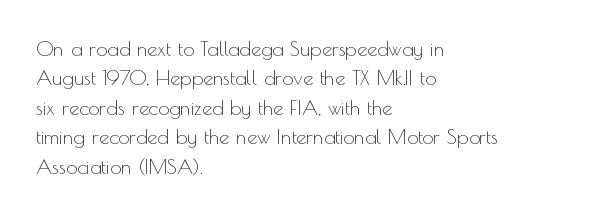
Q: Is the text bold? A: No.
Q: Is the text italic (slanted)? A: No, it is upright.
Q: Is the text underlined? A: No.
Q: How is the paragraph aligned? A: Left-aligned.
Q: Is the spacing between letters normal or unusually wide? A: Normal.
Q: Is the spacing between lines tight, normal or loose? A: Normal.
